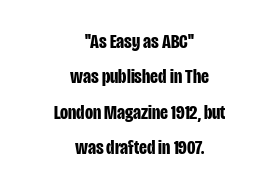
The image shows 21 px bold type, upright; set centered, normal line spacing (1.68x), normal letter spacing, not underlined.
